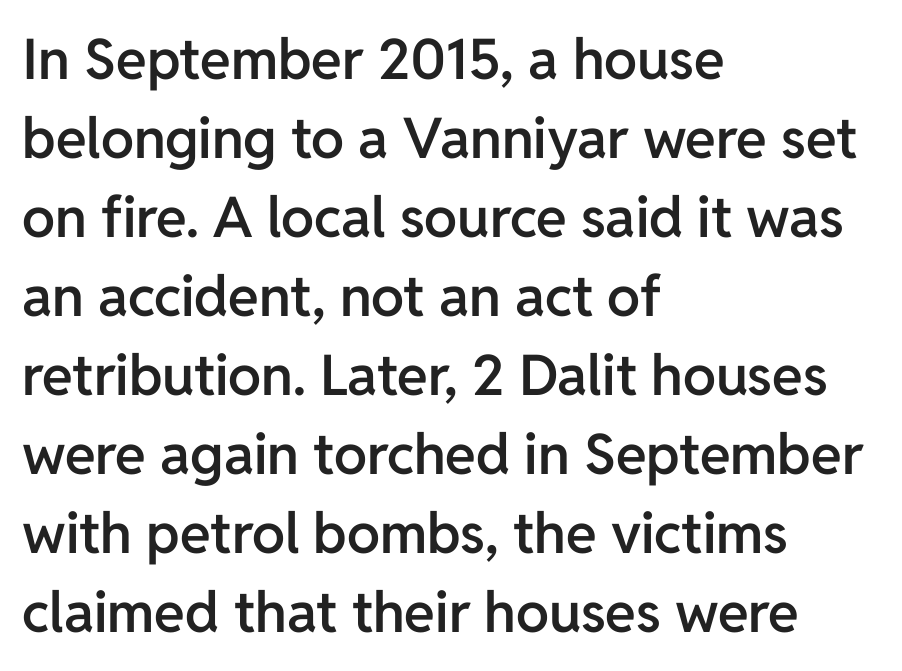
{"serif": "no", "italic": "no", "bold": "semi", "weight": "semibold", "width": "normal", "stroke_contrast": "low", "x_height": "medium", "monospaced": "no", "underline": "no", "align": "left", "line_spacing": "normal", "line_spacing_ratio": 1.41, "letter_spacing": "normal", "letter_spacing_em": 0.0, "glyph_px": 56}
